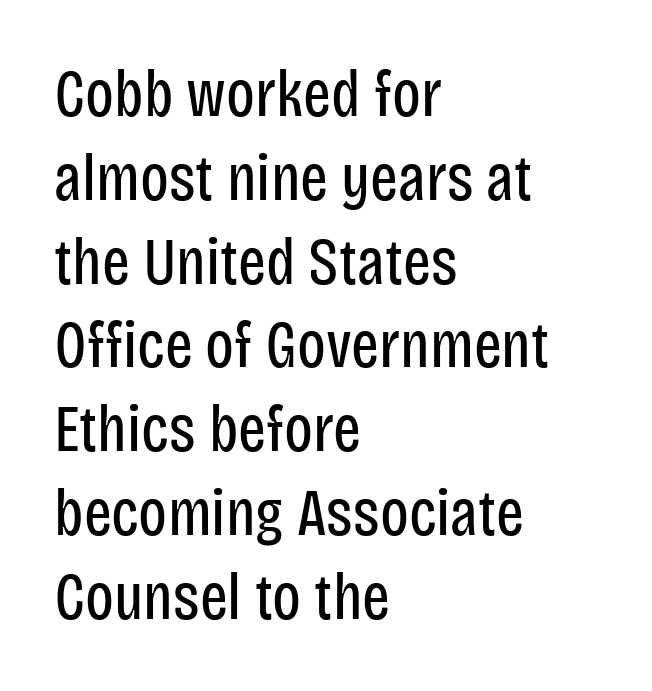
The image shows 66 px regular-weight, condensed sans-serif type, upright; set left-aligned, normal line spacing (1.27x), normal letter spacing, not underlined; low stroke contrast and a large x-height.
